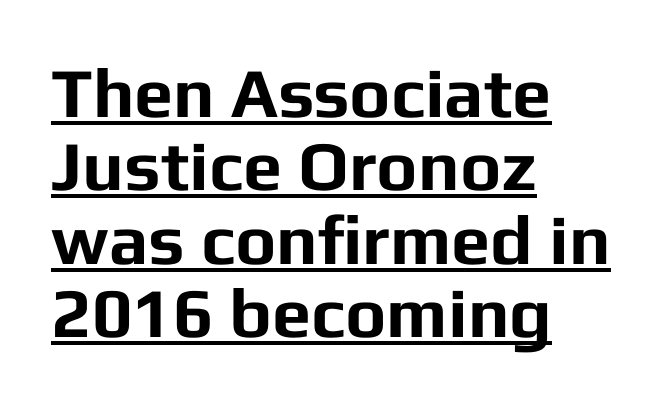
Left-aligned paragraph, ragged on the right. Look at the bottom of the vertical strokes: they stop flat, with no serifs. Leading is clearly below the norm, producing a dense column. These lines were composed using upright roman letters. The passage shown is underscored from start to finish. These lines are rendered in a variable-pitch font.
